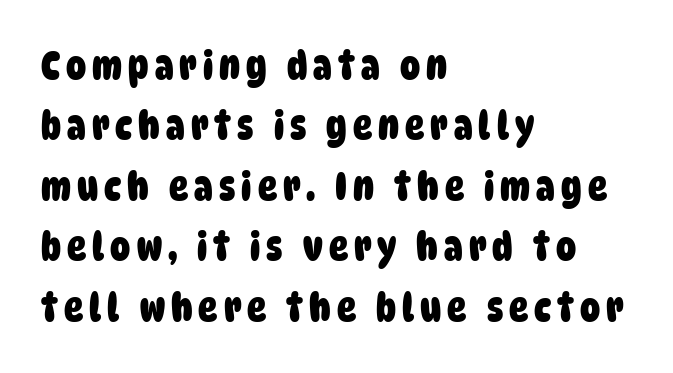
The image shows 40 px heavy, condensed sans-serif type; set left-aligned, normal line spacing (1.51x), not underlined; low stroke contrast and a large x-height.
